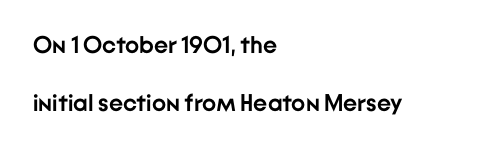
{"italic": "no", "bold": "yes", "underline": "no", "align": "left", "line_spacing": "loose", "line_spacing_ratio": 2.41, "letter_spacing": "normal", "letter_spacing_em": 0.0, "glyph_px": 24}
